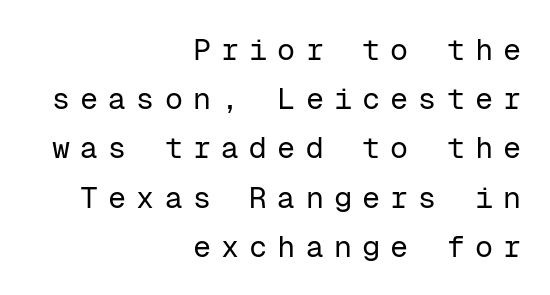
{"serif": "no", "italic": "no", "bold": "no", "weight": "regular", "width": "normal", "stroke_contrast": "low", "x_height": "medium", "monospaced": "yes", "underline": "no", "align": "right", "line_spacing": "normal", "line_spacing_ratio": 1.64, "letter_spacing": "wide", "letter_spacing_em": 0.34, "glyph_px": 30}
